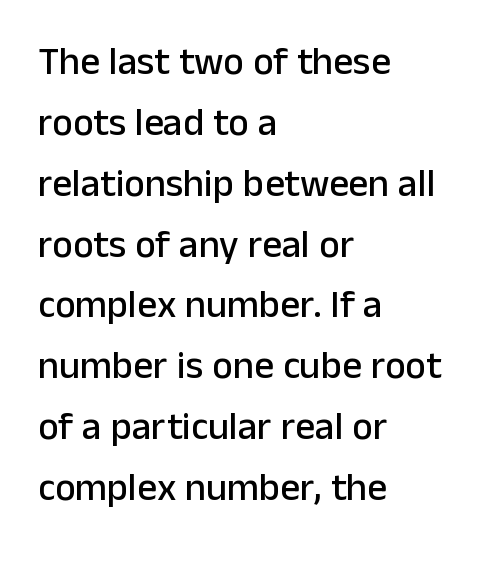
Are there feet on the stems? There aren't — it's a sans. The face used here is proportionally spaced, like ordinary book or web type. The tracking reads as untouched default to a designer's eye. A typesetter would mark this as roman, not italic.
